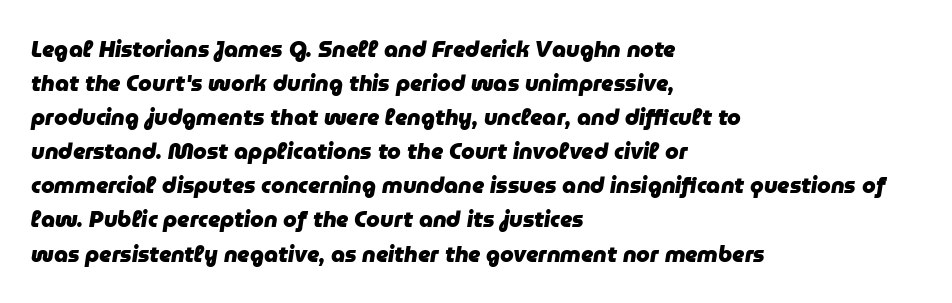
Q: Is the text bold? A: Yes.
Q: Is the text italic (slanted)? A: Yes, it leans right by about 9 degrees.
Q: Is the text underlined? A: No.
Q: How is the paragraph aligned? A: Left-aligned.
Q: Is the spacing between letters normal or unusually wide? A: Normal.
Q: Is the spacing between lines tight, normal or loose? A: Normal.
